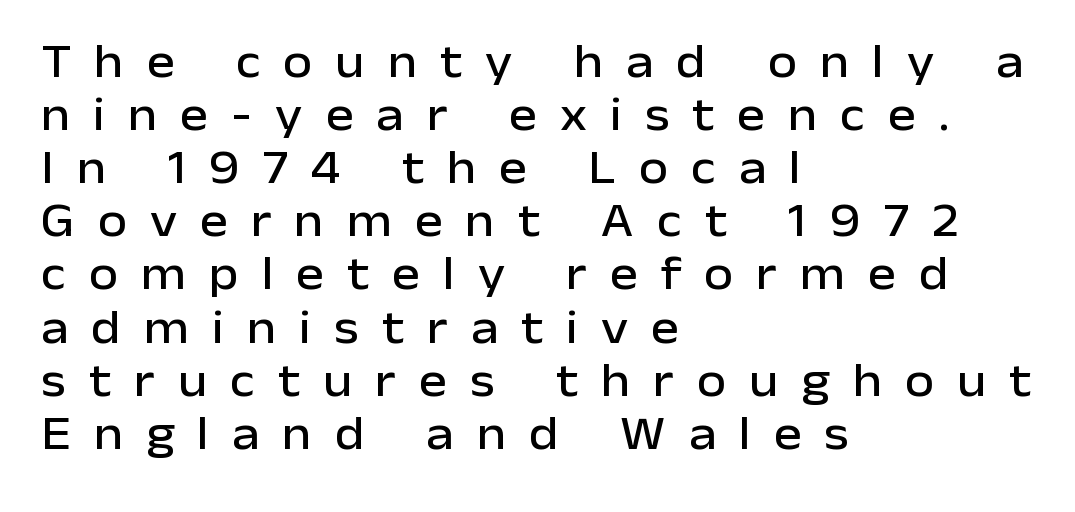
Q: Is the text italic (slanted)? A: No, it is upright.
Q: Is the typeface a serif or a sans-serif typeface? A: Sans-serif.
Q: Is the text underlined? A: No.
Q: How is the paragraph aligned? A: Left-aligned.
Q: Is the spacing between letters normal or unusually wide? A: Unusually wide.
Q: Is the spacing between lines tight, normal or loose? A: Tight.
Q: Width (condensed, normal, or wide)? A: Normal.
Q: Stroke contrast? A: Low.
Q: x-height? A: Medium.
Q: Monospaced? A: No.
